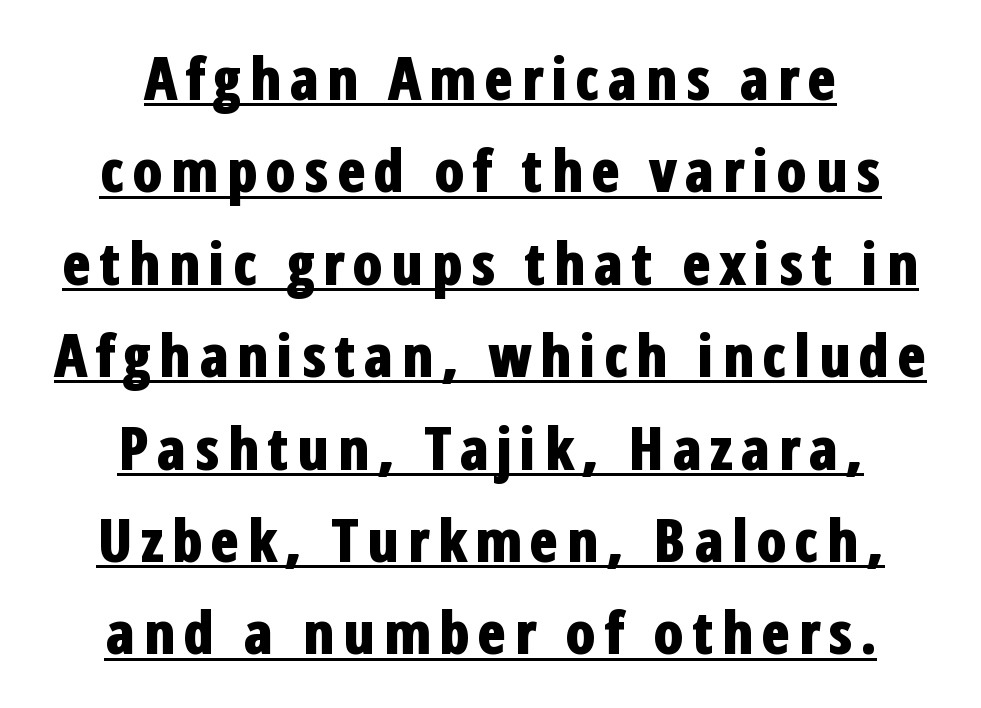
{"serif": "no", "italic": "no", "bold": "yes", "weight": "bold", "width": "condensed", "stroke_contrast": "low", "x_height": "medium", "monospaced": "no", "underline": "yes", "align": "center", "line_spacing": "normal", "line_spacing_ratio": 1.54, "glyph_px": 60}
